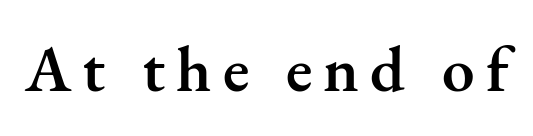
{"serif": "yes", "italic": "no", "bold": "semi", "weight": "semibold", "width": "normal", "stroke_contrast": "medium", "x_height": "small", "monospaced": "no", "underline": "no", "glyph_px": 65}
